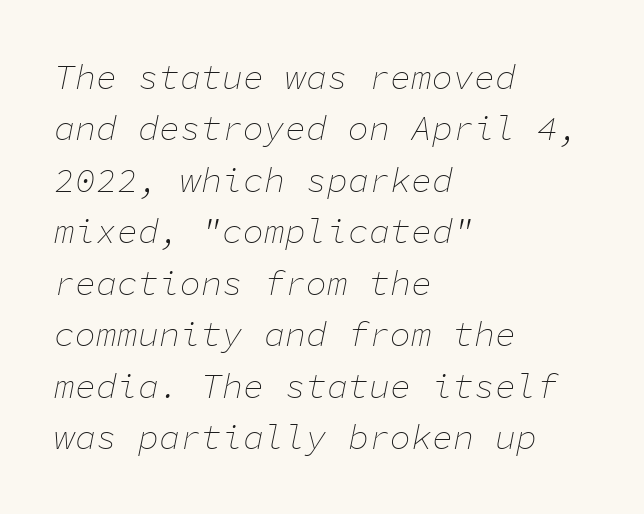
The image shows 35 px thin type, italic (leaning right), monospaced; set left-aligned, normal line spacing (1.47x), normal letter spacing, not underlined; low stroke contrast and a medium x-height.
